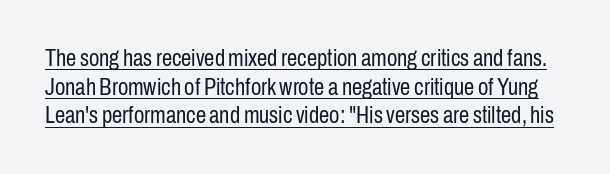
Rows of type keep a routine distance in the vertical direction. Ordinary non-slanted type is in use. The strokes carry an ordinary text weight at most. Observe the ordinary spacing: letters are neighbours, not strangers.
